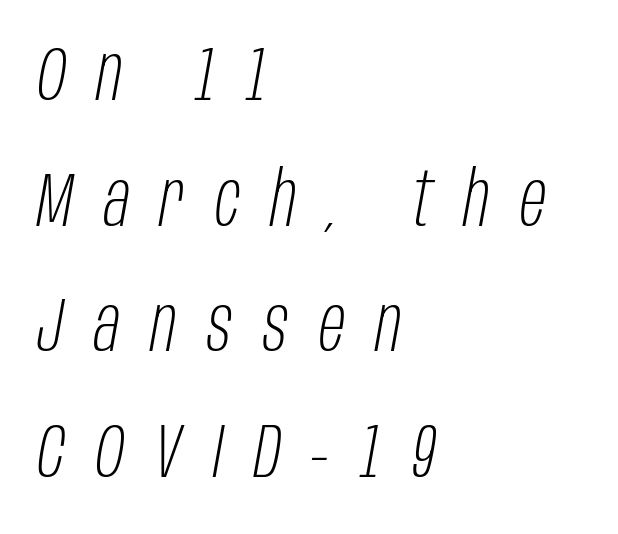
Q: Is the text bold? A: No.
Q: Is the text italic (slanted)? A: Yes, it leans right by about 10 degrees.
Q: Is the text underlined? A: No.
Q: How is the paragraph aligned? A: Left-aligned.
Q: Is the spacing between letters normal or unusually wide? A: Unusually wide.
Q: Is the spacing between lines tight, normal or loose? A: Normal.
Q: Width (condensed, normal, or wide)? A: Condensed.
Q: Stroke contrast? A: Low.
Q: x-height? A: Large.
Q: Monospaced? A: No.
